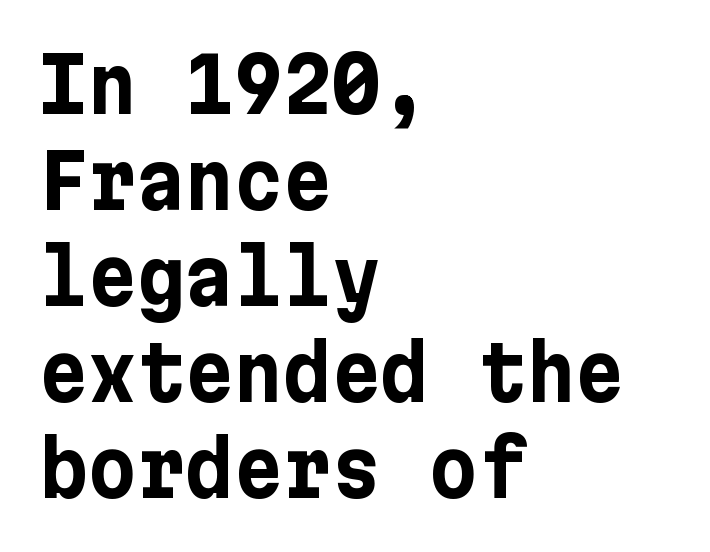
{"serif": "no", "italic": "no", "bold": "yes", "weight": "bold", "width": "normal", "stroke_contrast": "low", "x_height": "medium", "underline": "no", "align": "left", "line_spacing": "normal", "line_spacing_ratio": 1.28, "letter_spacing": "normal", "letter_spacing_em": 0.0, "glyph_px": 75}
